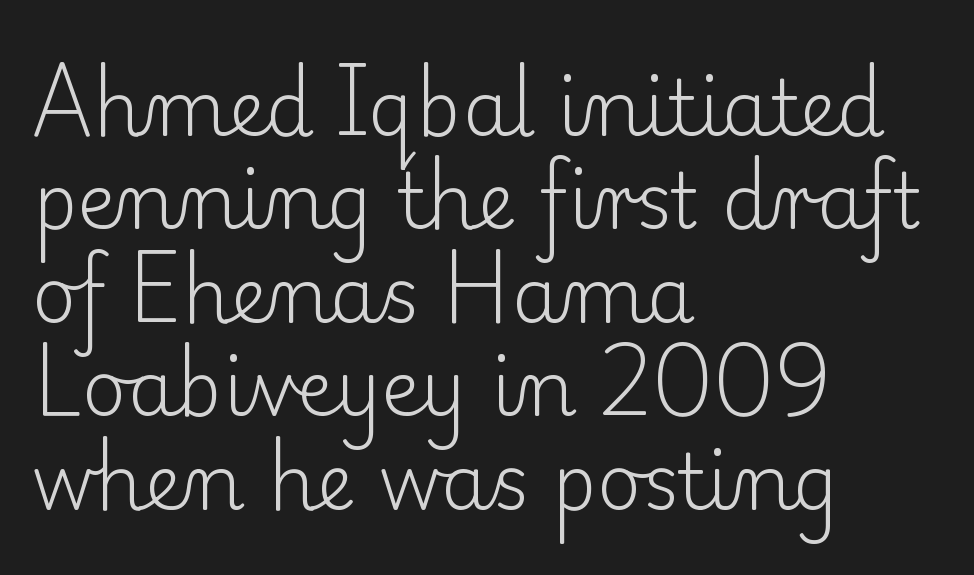
The image shows 76 px light type, upright; set left-aligned, line spacing 1.23x, normal letter spacing, not underlined; low stroke contrast and a small x-height.
